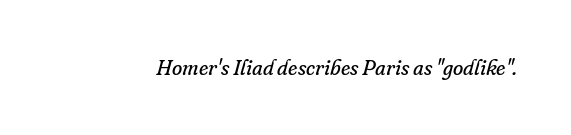
Q: Is the text bold? A: No.
Q: Is the text italic (slanted)? A: Yes, it leans right by about 16 degrees.
Q: Is the text underlined? A: No.
Q: Is the spacing between letters normal or unusually wide? A: Normal.
